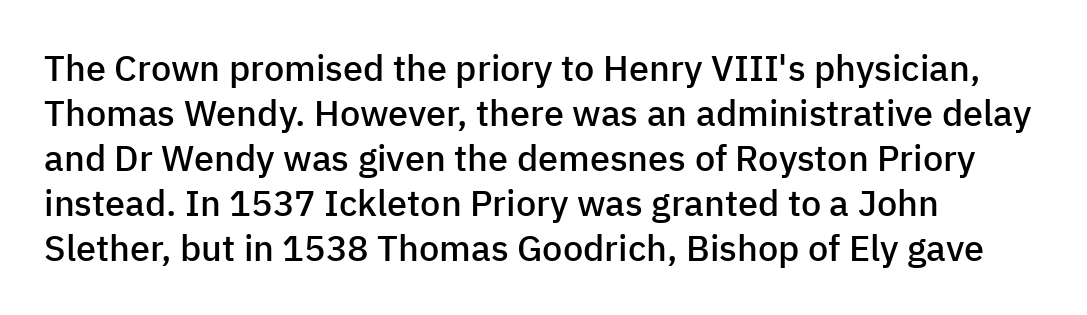
The image shows 36 px semibold sans-serif type, upright; set left-aligned, normal line spacing (1.25x), normal letter spacing, not underlined; low stroke contrast and a medium x-height.
